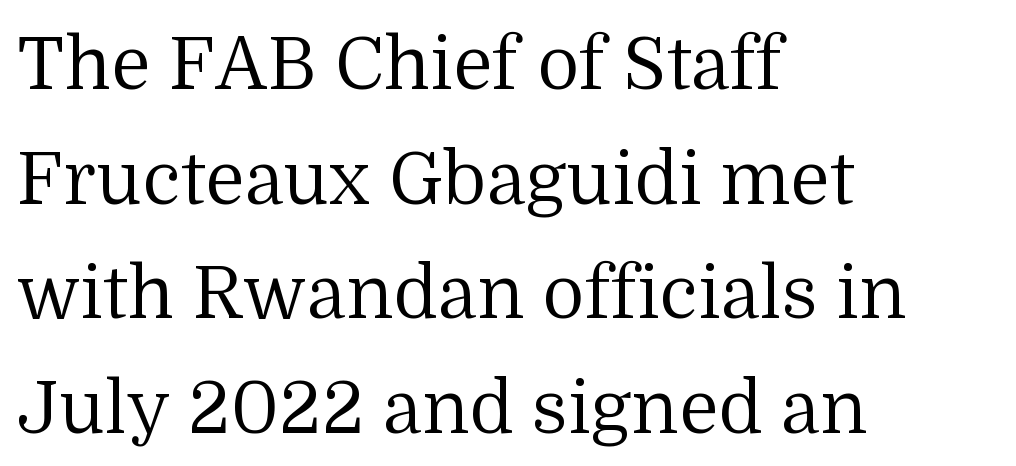
The image shows 73 px regular-weight serif type, upright; set left-aligned, normal line spacing (1.57x), normal letter spacing, not underlined; medium stroke contrast and a medium x-height.
